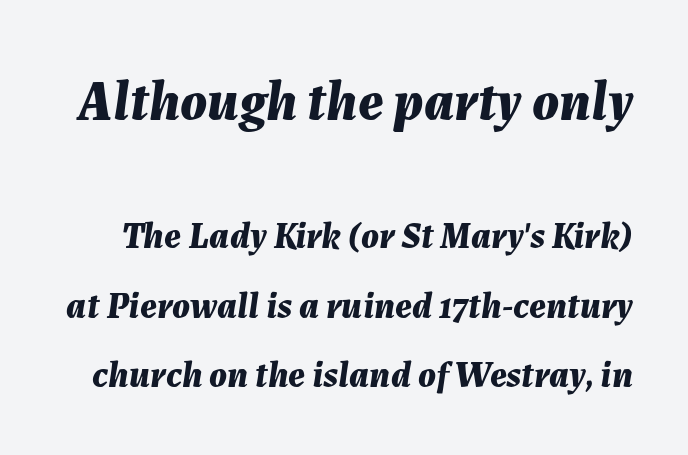
Descenders are the only things crossing below the line. The block sitting higher on the canvas is the one with enlarged characters. Observe the lean: these are italic letterforms. Honestly, the letter spacing is just normal — you wouldn't notice it. The characters look thick and weighty, a clear bold.
